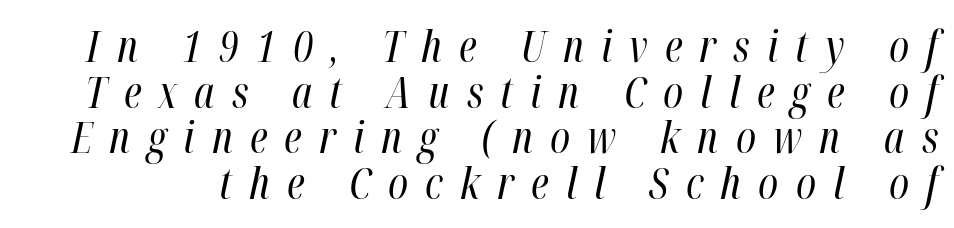
This sample uses an oblique cut, with every glyph tilted off the vertical. Students, observe: this is what under-led, compact text looks like. Do the characters align in a grid? No, the font is proportional. Each row of text sits above clean, open space.
